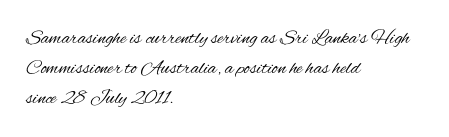
Q: Is the text bold? A: No.
Q: Is the text italic (slanted)? A: Yes.
Q: Is the text underlined? A: No.
Q: How is the paragraph aligned? A: Left-aligned.
Q: Is the spacing between letters normal or unusually wide? A: Normal.
Q: Is the spacing between lines tight, normal or loose? A: Normal.
